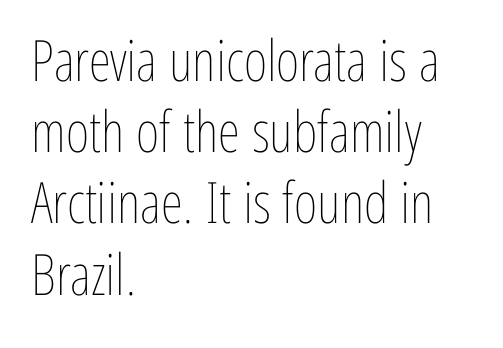
Upright lettering throughout. These glyphs show unthickened strokes, regular width or finer. Nobody touched the tracking dial on this one. The passage shown is not underscored anywhere.
